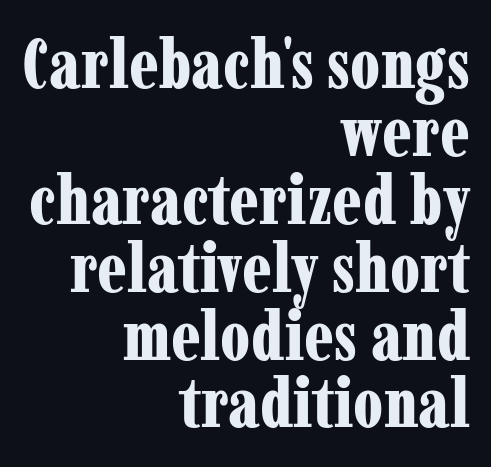
You could call the tracking neutral — neither tight nor loose. Every stem runs plumb, perpendicular to the baseline. The foot of each line stays bare and open. Does the copy run flush right? Yes — the right margin is perfectly even. This sample has the flowing, uneven cadence of proportional lettering. To sum up the face: it has serifs.
